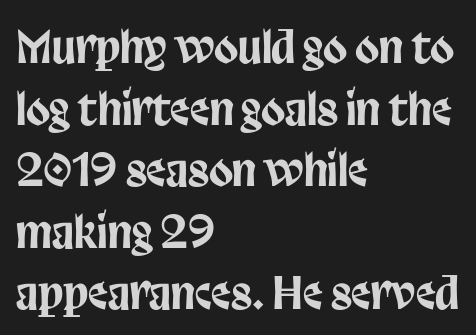
The image shows 44 px condensed sans-serif type, upright; set left-aligned, normal line spacing (1.4x), normal letter spacing, not underlined; low stroke contrast and a large x-height.
